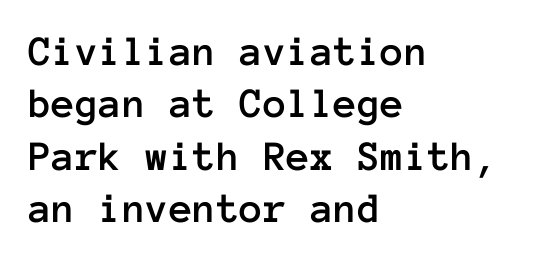
Notice how the passage keeps a crisp vertical edge on the left only. Observe the ordinary spacing: letters are neighbours, not strangers. Does the lettering tilt? It doesn't — this is upright. The foot of each line stays bare and open. Do the characters align in a grid? Yes, the font is monospaced.
